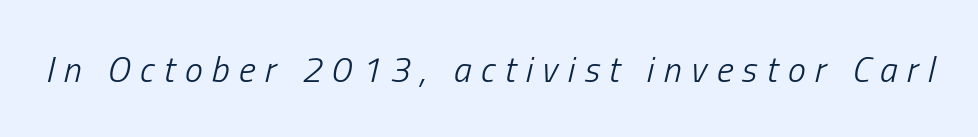
{"italic": "yes", "lean": "right", "slant_degrees": 13, "bold": "no", "weight": "light", "width": "condensed", "stroke_contrast": "low", "x_height": "medium", "monospaced": "no", "underline": "no", "letter_spacing": "wide", "letter_spacing_em": 0.26, "glyph_px": 36}
